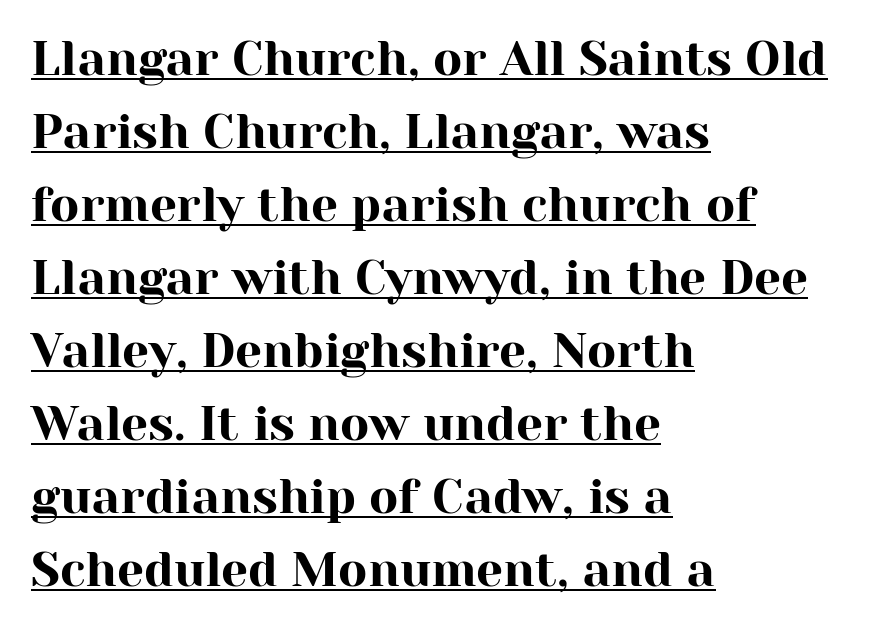
The image shows 48 px serif type, upright; set left-aligned, normal line spacing (1.52x), normal letter spacing, underlined; high stroke contrast and a medium x-height.
